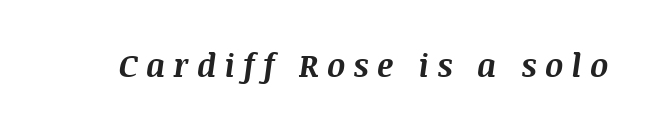
Looks like regular typesetting: each glyph gets only the width it needs. Here the glyphs are tracked loosely, breaking word shapes into spaced letters. Honestly, there is no underline to notice here at all. Summary of weight: heavy, a full bold.
